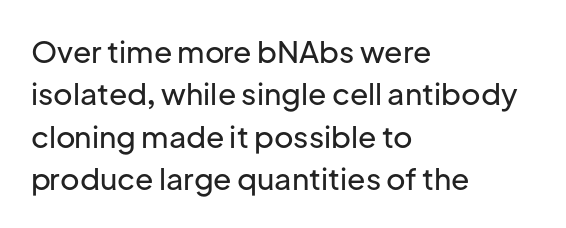
The image shows 30 px sans-serif type, upright; set left-aligned, normal line spacing (1.41x), normal letter spacing, not underlined; low stroke contrast and a medium x-height.
